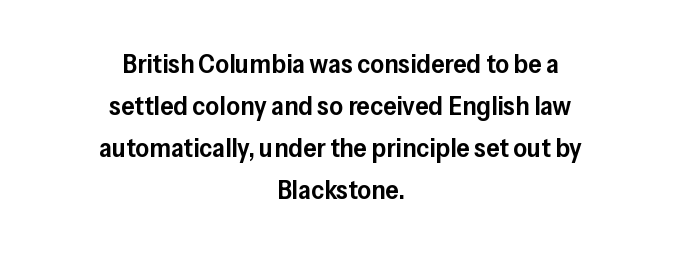
The whitespace from short lines is split evenly between both sides. Glance below the letters and you will spot only blank space. The line texture is even and compact thanks to regular tracking. The block of text has a typical density, with ordinary space between rows. A typesetter would mark this as roman, not italic. Caption: semibold face, moderately heavy strokes.
